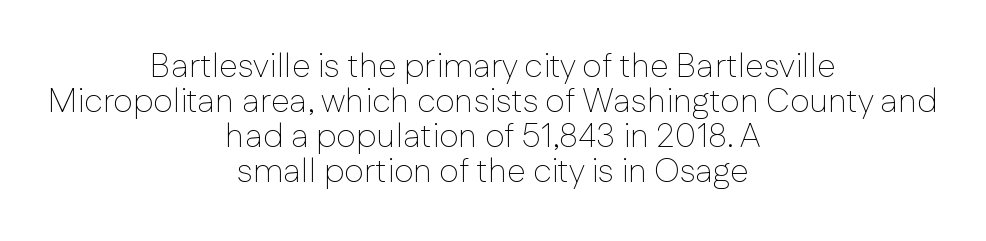
Leftover space on each line is divided equally before and after the words. Tracking here is standard; glyphs follow each other at the usual distance. Vertical strokes here are truly vertical. Nobody drew a line under any word here. Each letter keeps its own natural width here, so spacing adapts to shape.
